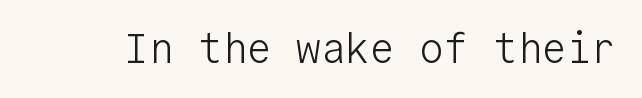
{"serif": "no", "italic": "no", "bold": "no", "weight": "light", "width": "normal", "stroke_contrast": "low", "x_height": "medium", "monospaced": "yes", "underline": "no", "letter_spacing": "normal", "letter_spacing_em": 0.0, "glyph_px": 41}
